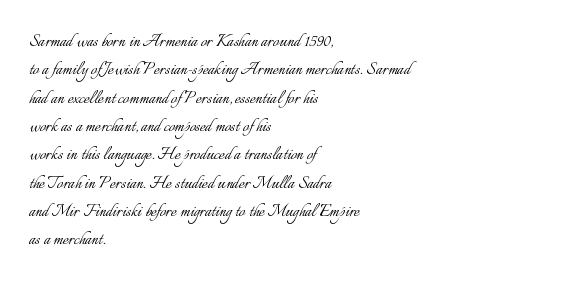
{"bold": "no", "underline": "no", "align": "left", "line_spacing": "normal", "line_spacing_ratio": 1.35, "letter_spacing": "normal", "letter_spacing_em": 0.0, "glyph_px": 21}
